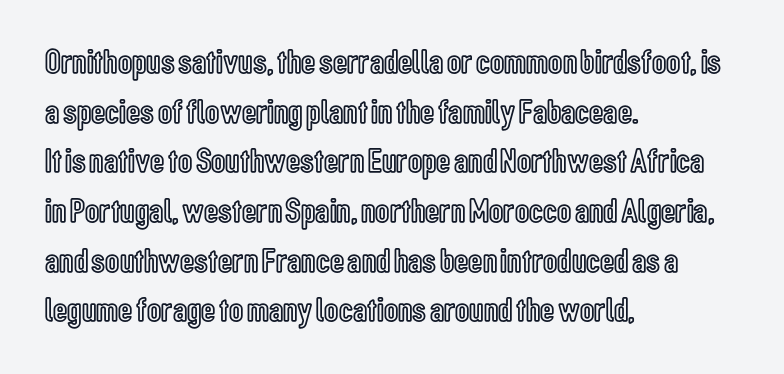
Q: Is the text italic (slanted)? A: No, it is upright.
Q: Is the text underlined? A: No.
Q: How is the paragraph aligned? A: Left-aligned.
Q: Is the spacing between letters normal or unusually wide? A: Normal.
Q: Is the spacing between lines tight, normal or loose? A: Normal.
Q: Width (condensed, normal, or wide)? A: Condensed.
Q: x-height? A: Medium.
Q: Monospaced? A: No.
